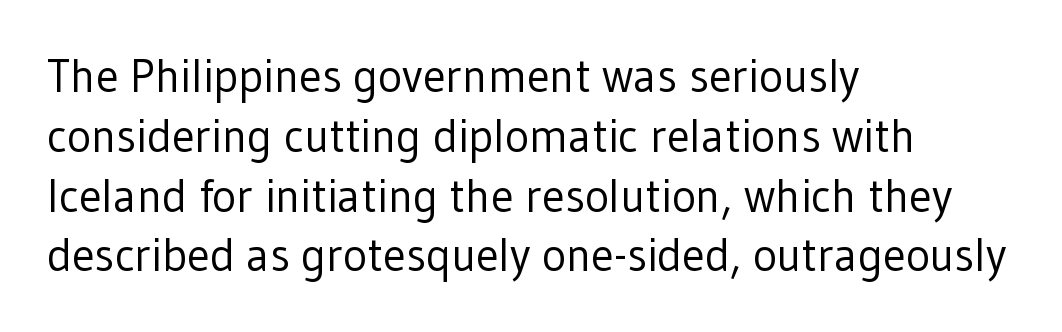
The image shows 46 px regular-weight sans-serif type, upright; set left-aligned, normal line spacing (1.3x), normal letter spacing, not underlined; low stroke contrast and a medium x-height.
